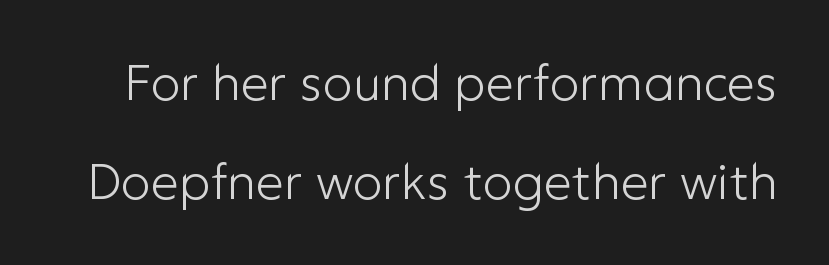
The leading is generous, giving the passage an open texture. The cut favours lightness, reaching ordinary text weight at its darkest. Descenders hang freely into open space. The letters stand upright; this is a roman face. Grotesque or geometric, the face here clearly has no serifs. Proportional: the letters do not fall into vertical columns.
